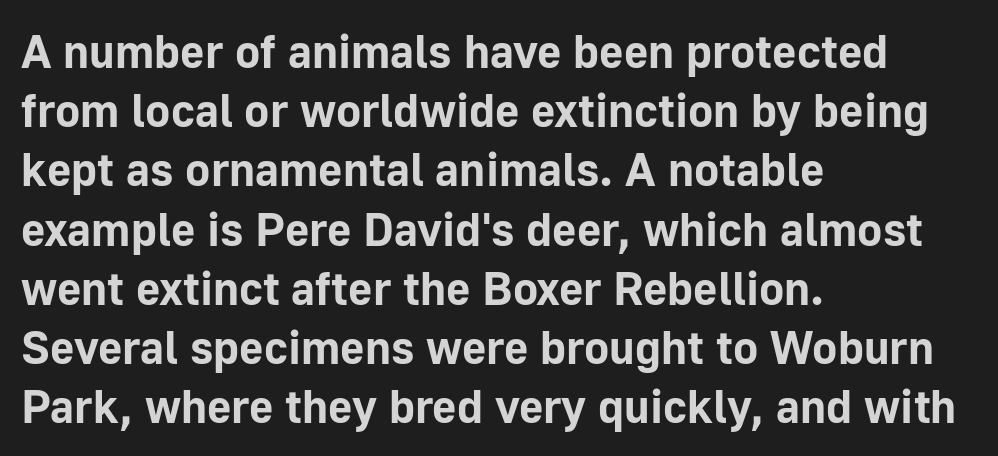
The lines are quadded left. These lines were composed using upright roman letters. In terms of letterspacing, this is plain default setting. Looks like regular typesetting: each glyph gets only the width it needs. Regarding leading, the lines here are spaced in the standard way. A bare baseline throughout the passage.
